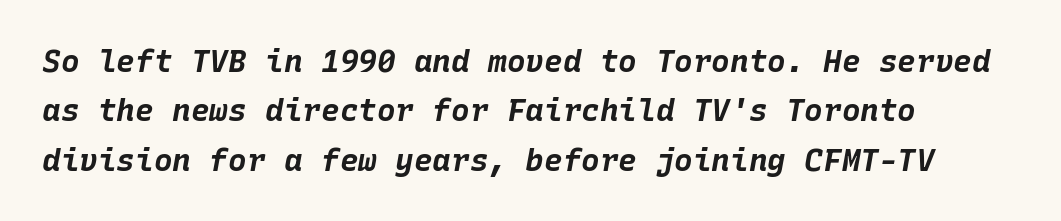
{"italic": "yes", "lean": "right", "slant_degrees": 10, "bold": "yes", "weight": "bold", "width": "normal", "stroke_contrast": "low", "x_height": "large", "monospaced": "yes", "underline": "no", "align": "left", "line_spacing": "normal", "line_spacing_ratio": 1.59, "letter_spacing": "normal", "letter_spacing_em": 0.0, "glyph_px": 31}
